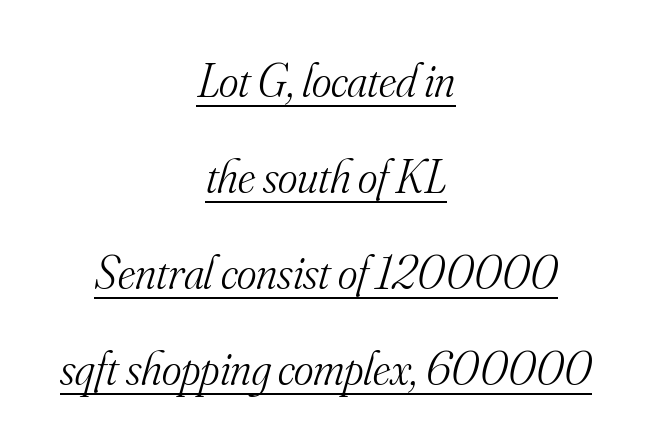
Q: Is the text bold? A: No.
Q: Is the text italic (slanted)? A: Yes, it leans right by about 16 degrees.
Q: Is the typeface a serif or a sans-serif typeface? A: Serif.
Q: Is the text underlined? A: Yes.
Q: How is the paragraph aligned? A: Centered.
Q: Is the spacing between letters normal or unusually wide? A: Normal.
Q: Is the spacing between lines tight, normal or loose? A: Loose.
Q: Width (condensed, normal, or wide)? A: Normal.
Q: Stroke contrast? A: Medium.
Q: x-height? A: Small.
Q: Monospaced? A: No.
